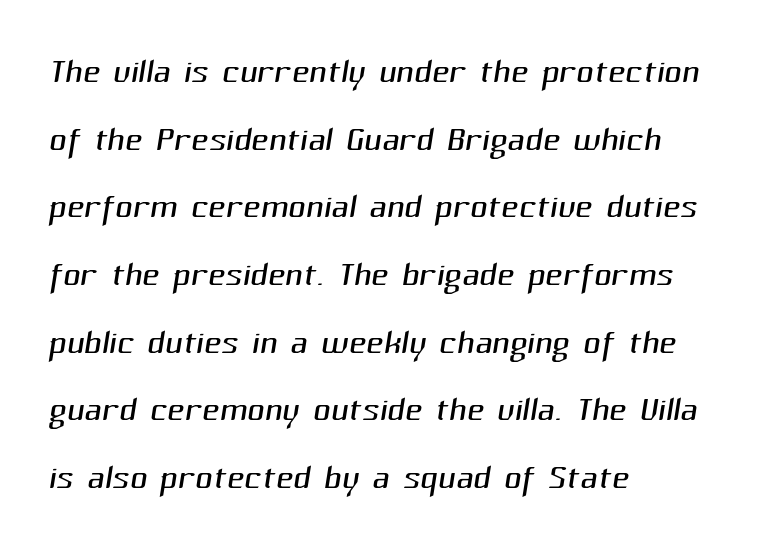
These lines are rendered in a variable-pitch font. The font is comparable to plain body text, perhaps lighter. The type family on display is of the sans-serif kind. If you measured baseline to baseline, you'd find a middling distance.
